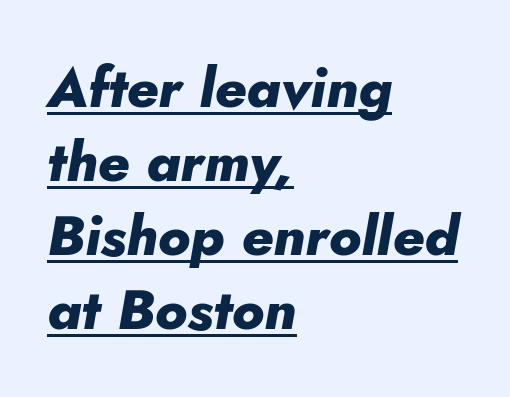
One-word summary of the alignment: left. One glance says typical: line gaps are just what's usual. The face used here has the dense, thick strokes of a bold. Glance below the letters and you will spot a drawn line.
